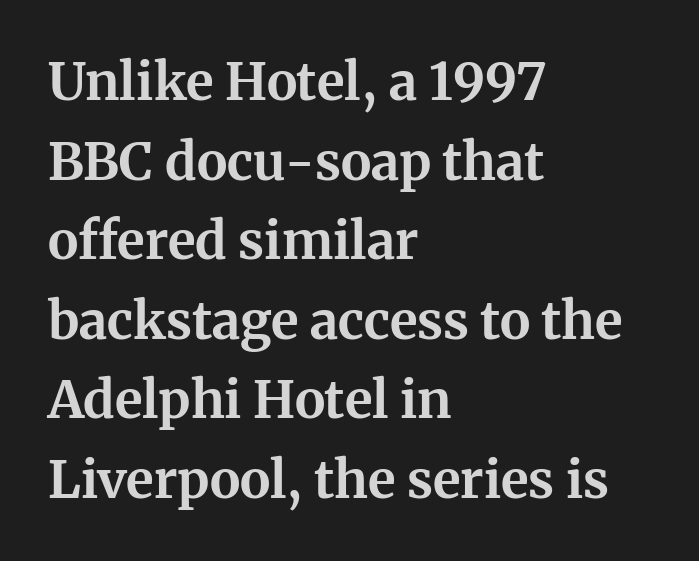
{"serif": "yes", "italic": "no", "bold": "yes", "weight": "bold", "width": "normal", "stroke_contrast": "medium", "x_height": "medium", "monospaced": "no", "underline": "no", "align": "left", "line_spacing": "normal", "line_spacing_ratio": 1.53, "letter_spacing": "normal", "letter_spacing_em": 0.0, "glyph_px": 52}
